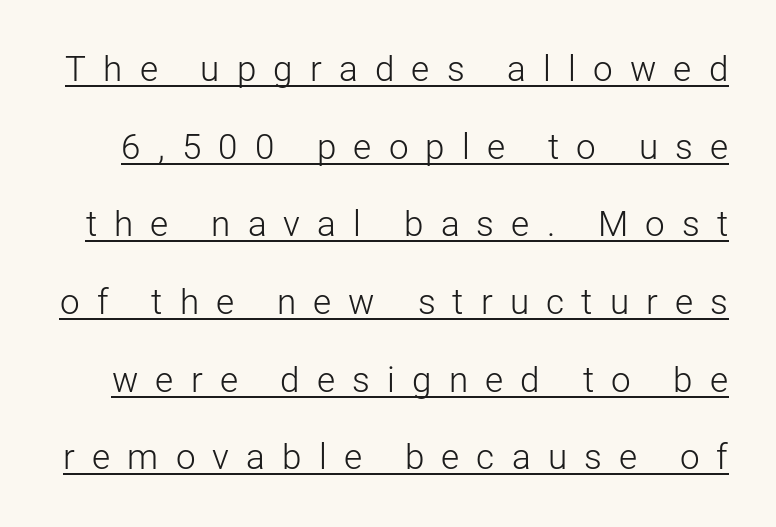
Q: Is the text bold? A: No.
Q: Is the text italic (slanted)? A: No, it is upright.
Q: Is the typeface a serif or a sans-serif typeface? A: Sans-serif.
Q: Is the text underlined? A: Yes.
Q: Is the spacing between letters normal or unusually wide? A: Unusually wide.
Q: Is the spacing between lines tight, normal or loose? A: Loose.
Q: Width (condensed, normal, or wide)? A: Normal.
Q: Stroke contrast? A: Low.
Q: x-height? A: Medium.
Q: Monospaced? A: No.
